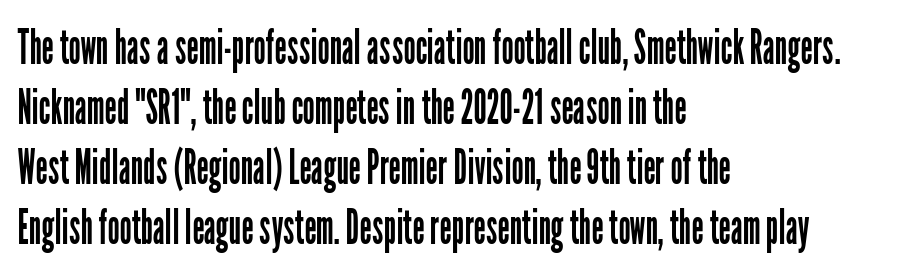
Q: Is the text bold? A: No.
Q: Is the text italic (slanted)? A: No, it is upright.
Q: Is the typeface a serif or a sans-serif typeface? A: Sans-serif.
Q: Is the text underlined? A: No.
Q: How is the paragraph aligned? A: Left-aligned.
Q: Is the spacing between letters normal or unusually wide? A: Normal.
Q: Is the spacing between lines tight, normal or loose? A: Normal.
Q: Width (condensed, normal, or wide)? A: Condensed.
Q: Stroke contrast? A: Low.
Q: x-height? A: Medium.
Q: Monospaced? A: No.
